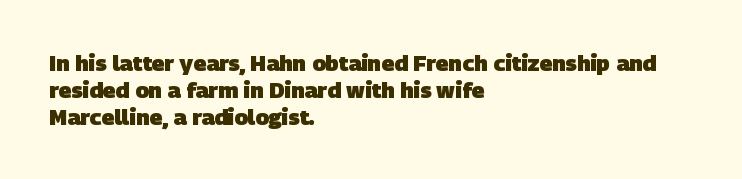
Here the glyphs are tracked normally, forming tight word shapes. The space beneath each line is pristine and unruled. This sample is left-justified, so line endings fall wherever the words run out. Each glyph is drawn with heavy, bold strokes.
